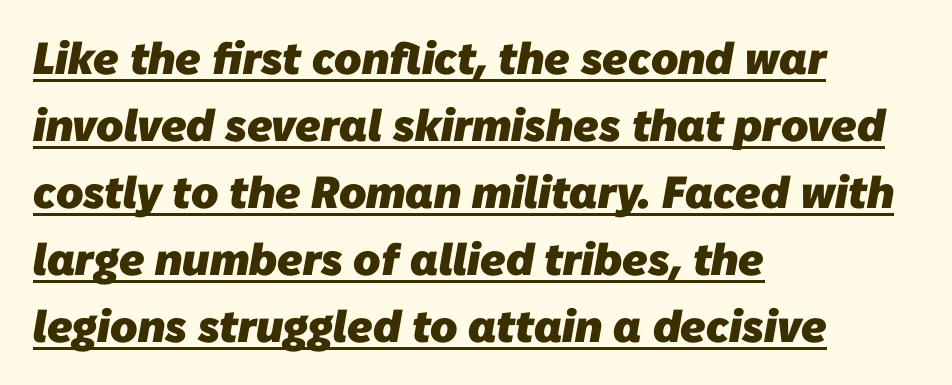
Regarding serifs, this sample does without them. Each line starts at the same left margin while the right side varies. In designer terms, the underline attribute is active on this setting. Vertically, the passage feels balanced, rows spaced as you'd expect. The sample has been set heavy, in full bold.
